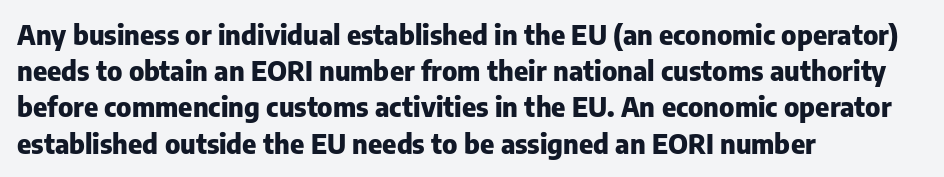
Does the weight exceed regular? Yes, all the way to bold. Inter-character spacing is left at the font's built-in metrics. If you drew a ruler down the left edge, every line would touch it. Only glyphs here, with clear space below each row. This sample keeps an unexceptional amount of space between lines.
